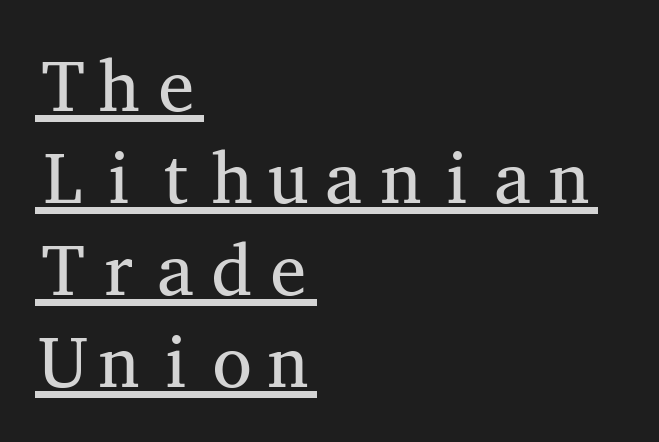
Q: Is the text bold? A: No.
Q: Is the text italic (slanted)? A: No, it is upright.
Q: Is the typeface a serif or a sans-serif typeface? A: Serif.
Q: Is the text underlined? A: Yes.
Q: How is the paragraph aligned? A: Left-aligned.
Q: Is the spacing between letters normal or unusually wide? A: Normal.
Q: Is the spacing between lines tight, normal or loose? A: Normal.
Q: Width (condensed, normal, or wide)? A: Wide.
Q: Stroke contrast? A: Medium.
Q: x-height? A: Medium.
Q: Monospaced? A: Yes.
